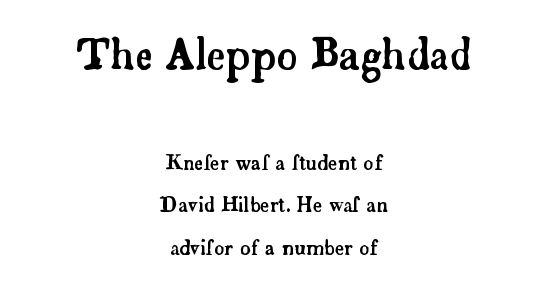
Q: Is the text italic (slanted)? A: No, it is upright.
Q: Is the typeface a serif or a sans-serif typeface? A: Serif.
Q: Is the text underlined? A: No.
Q: How is the paragraph aligned? A: Centered.
Q: Is the spacing between letters normal or unusually wide? A: Normal.
Q: Is the spacing between lines tight, normal or loose? A: Loose.
Q: Which block of text is set in a larger size, the first (top) or the second (bottom)? A: The first (top) one.
Q: Width (condensed, normal, or wide)? A: Normal.
Q: Stroke contrast? A: Low.
Q: x-height? A: Small.
Q: Monospaced? A: No.
